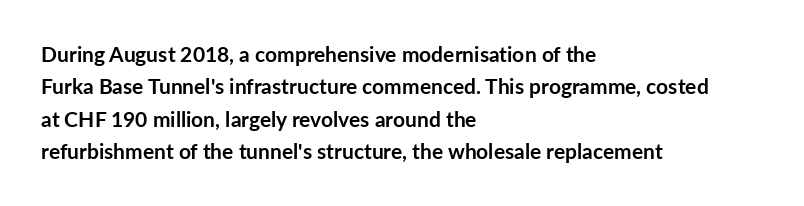
Q: Is the text bold? A: Yes.
Q: Is the text italic (slanted)? A: No, it is upright.
Q: Is the text underlined? A: No.
Q: How is the paragraph aligned? A: Left-aligned.
Q: Is the spacing between letters normal or unusually wide? A: Normal.
Q: Is the spacing between lines tight, normal or loose? A: Normal.
